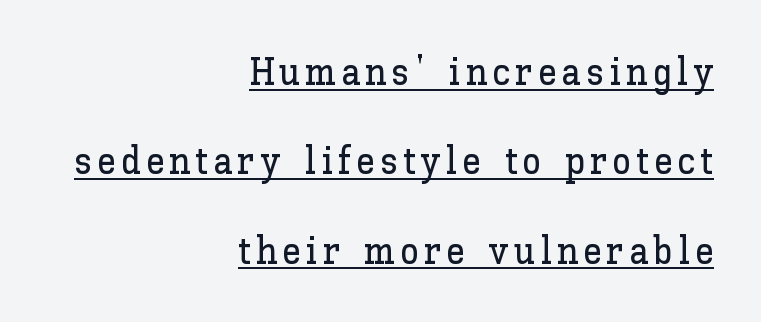
The image shows 38 px text type, upright; set right-aligned, loose line spacing (2.35x), underlined; low stroke contrast and a medium x-height.
